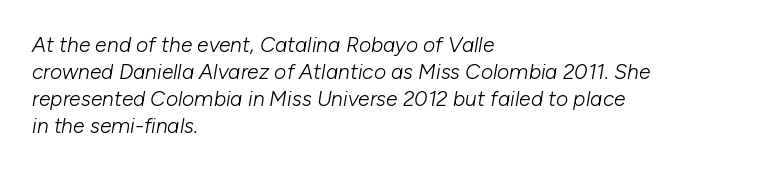
The image shows 21 px text type, italic (leaning right); set left-aligned, normal line spacing (1.28x), normal letter spacing, not underlined.
